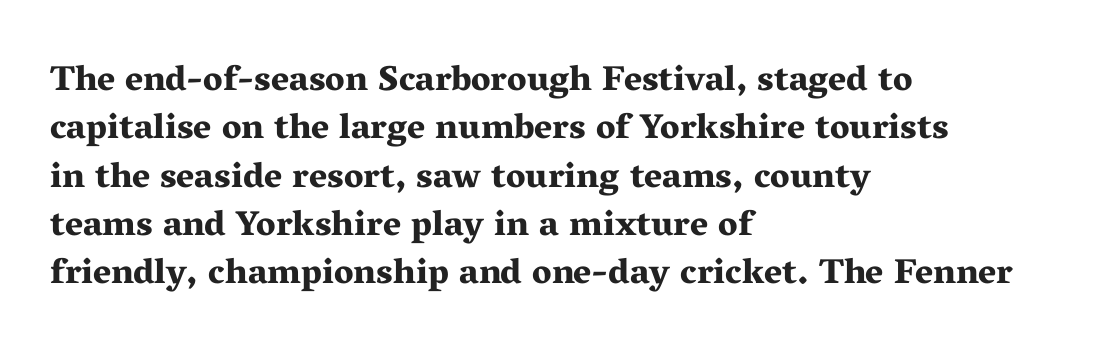
{"serif": "yes", "italic": "no", "bold": "yes", "weight": "bold", "width": "wide", "stroke_contrast": "medium", "x_height": "medium", "monospaced": "no", "underline": "no", "align": "left", "line_spacing": "normal", "line_spacing_ratio": 1.38, "letter_spacing": "normal", "letter_spacing_em": 0.0, "glyph_px": 35}
